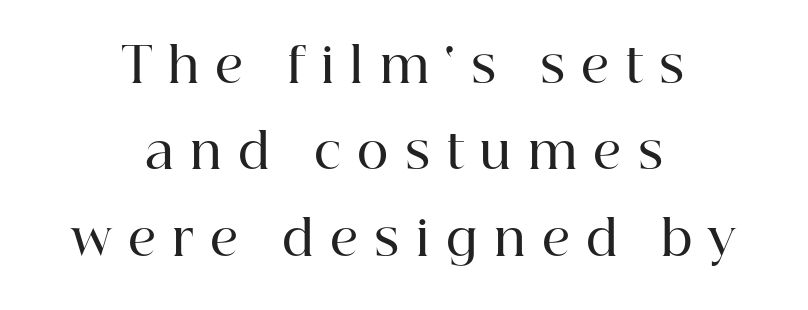
Designer's note — italics off, roman on. Words appear elongated and porous because spacing is wide. Type without underlining. Think of a printed novel: that variable character pitch is what you see here. Typographic density is moderately raised because the face is semibold.
